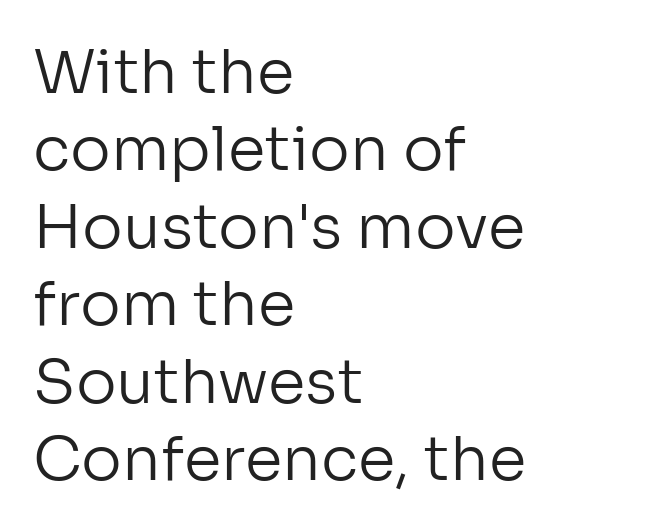
Q: Is the text bold? A: No.
Q: Is the text italic (slanted)? A: No, it is upright.
Q: Is the typeface a serif or a sans-serif typeface? A: Sans-serif.
Q: Is the text underlined? A: No.
Q: How is the paragraph aligned? A: Left-aligned.
Q: Is the spacing between letters normal or unusually wide? A: Normal.
Q: Is the spacing between lines tight, normal or loose? A: Normal.
Q: Width (condensed, normal, or wide)? A: Normal.
Q: Stroke contrast? A: Low.
Q: x-height? A: Medium.
Q: Monospaced? A: No.
